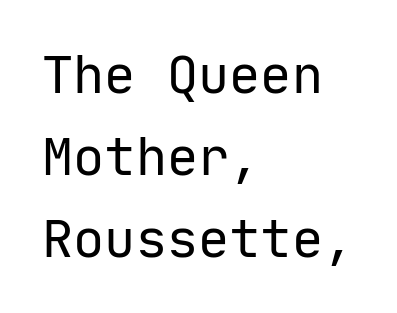
The image shows 52 px regular-weight sans-serif type, upright, monospaced; set left-aligned, normal line spacing (1.58x), normal letter spacing, not underlined; low stroke contrast and a medium x-height.
